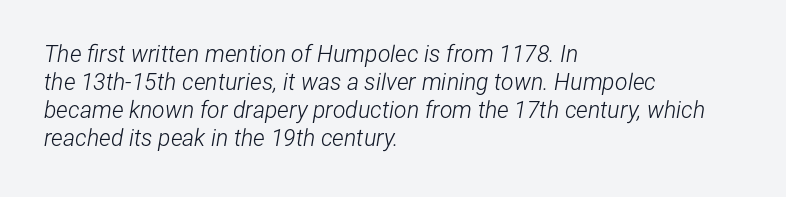
{"italic": "yes", "lean": "right", "slant_degrees": 12, "bold": "no", "underline": "no", "align": "left", "line_spacing_ratio": 1.22, "letter_spacing": "normal", "letter_spacing_em": 0.0, "glyph_px": 23}
